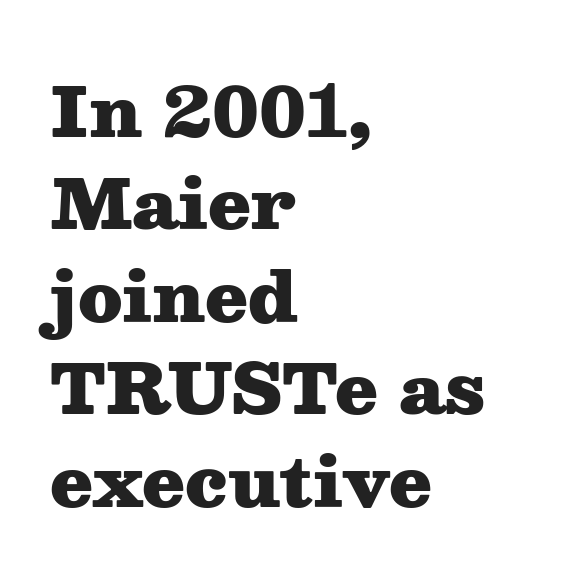
Q: Is the text bold? A: Yes.
Q: Is the text italic (slanted)? A: No, it is upright.
Q: Is the typeface a serif or a sans-serif typeface? A: Serif.
Q: Is the text underlined? A: No.
Q: How is the paragraph aligned? A: Left-aligned.
Q: Is the spacing between letters normal or unusually wide? A: Normal.
Q: Is the spacing between lines tight, normal or loose? A: Normal.
Q: Width (condensed, normal, or wide)? A: Wide.
Q: Stroke contrast? A: Medium.
Q: x-height? A: Medium.
Q: Monospaced? A: No.
